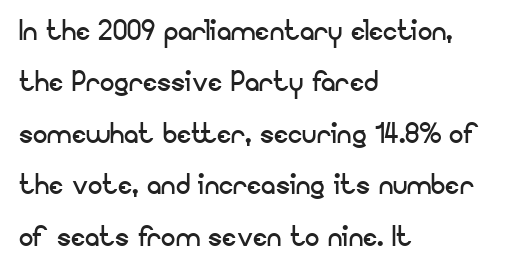
Q: Is the text bold? A: No.
Q: Is the text italic (slanted)? A: No, it is upright.
Q: Is the typeface a serif or a sans-serif typeface? A: Sans-serif.
Q: Is the text underlined? A: No.
Q: How is the paragraph aligned? A: Left-aligned.
Q: Is the spacing between letters normal or unusually wide? A: Normal.
Q: Is the spacing between lines tight, normal or loose? A: Normal.
Q: Width (condensed, normal, or wide)? A: Normal.
Q: Stroke contrast? A: Low.
Q: x-height? A: Small.
Q: Monospaced? A: No.
